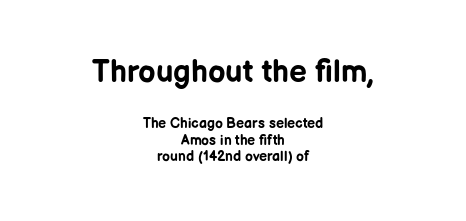
Q: Is the text bold? A: Yes.
Q: Is the text italic (slanted)? A: No, it is upright.
Q: Is the typeface a serif or a sans-serif typeface? A: Sans-serif.
Q: Is the text underlined? A: No.
Q: How is the paragraph aligned? A: Centered.
Q: Is the spacing between letters normal or unusually wide? A: Normal.
Q: Which block of text is set in a larger size, the first (top) or the second (bottom)? A: The first (top) one.
Q: Width (condensed, normal, or wide)? A: Normal.
Q: Stroke contrast? A: Low.
Q: x-height? A: Medium.
Q: Monospaced? A: No.
